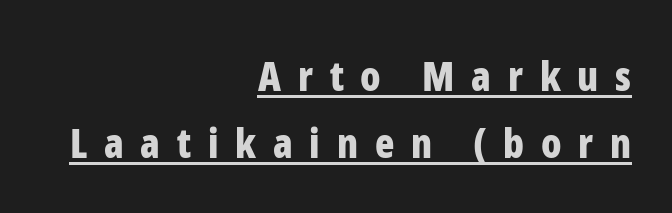
The image shows 40 px bold, condensed sans-serif type, upright; set right-aligned, normal line spacing (1.67x), unusually wide letter spacing (+0.42 em), underlined; low stroke contrast and a medium x-height.
